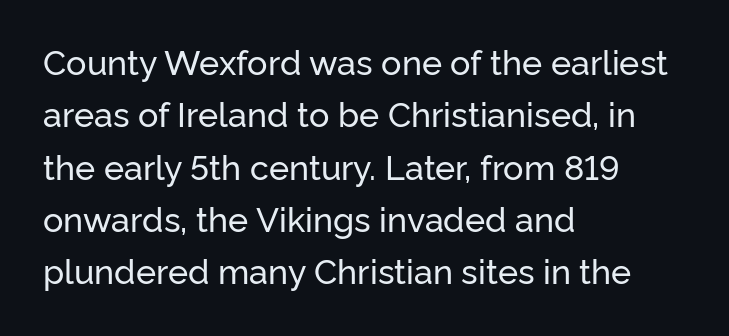
The image shows 34 px sans-serif type, upright; set left-aligned, normal line spacing (1.54x), normal letter spacing, not underlined; low stroke contrast and a medium x-height.
